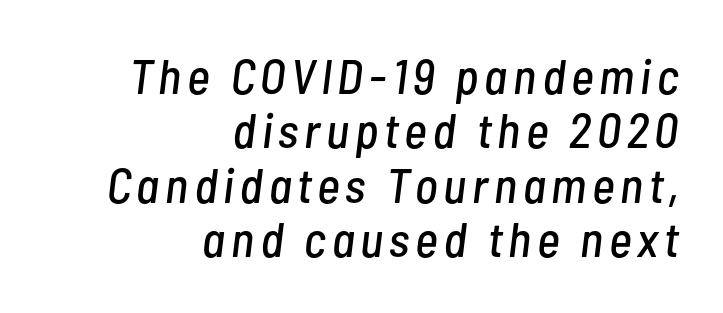
Note the varied advance widths — an 'i' is clearly narrower than an 'm'. Line ends are locked; line starts wander. The zone under the glyphs is completely vacant. Is the type slanted? Yes — the strokes lean at a clear angle. The block of text is dense from top to bottom, with scant space between rows.
